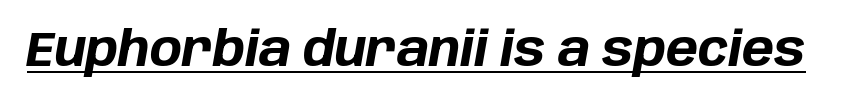
The image shows 48 px bold type, italic (leaning right); set normal letter spacing, underlined; low stroke contrast and a large x-height.
